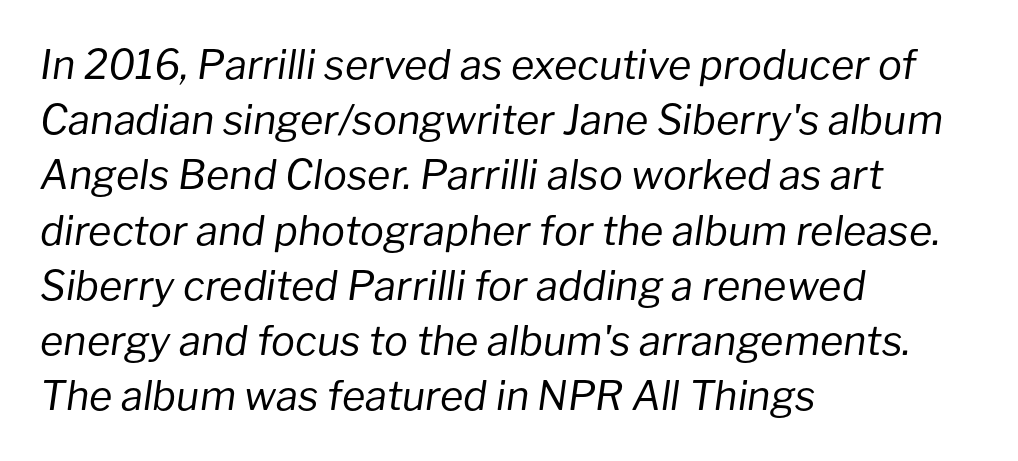
Tracking here is standard; glyphs follow each other at the usual distance. Do the characters align in a grid? No, the font is proportional. In CSS terms this would be text-align: left. Heaviness? Minimal to ordinary, like unemphasized prose. Leading matches the norm, producing a regular column.
